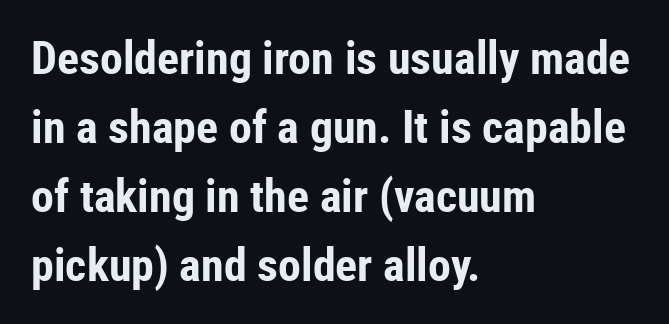
These lines are rendered in a variable-pitch font. Descenders hang freely into open space. If you drew a line through each stem, it would be perfectly vertical. Honestly, the letter spacing is just normal — you wouldn't notice it. Is this a sans? Yes — the strokes have no serifs. Whoever set this chose a conventional vertical rhythm.
